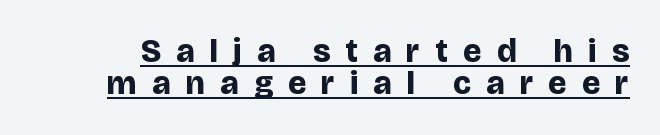
The image shows 33 px bold sans-serif type, upright; set tight line spacing (0.98x), unusually wide letter spacing (+0.46 em), underlined; low stroke contrast and a large x-height.
